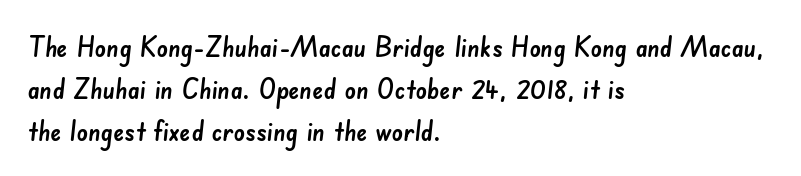
Q: Is the typeface a serif or a sans-serif typeface? A: Sans-serif.
Q: Is the text underlined? A: No.
Q: How is the paragraph aligned? A: Left-aligned.
Q: Is the spacing between letters normal or unusually wide? A: Normal.
Q: Is the spacing between lines tight, normal or loose? A: Normal.
Q: Width (condensed, normal, or wide)? A: Normal.
Q: Stroke contrast? A: Low.
Q: x-height? A: Small.
Q: Monospaced? A: No.
